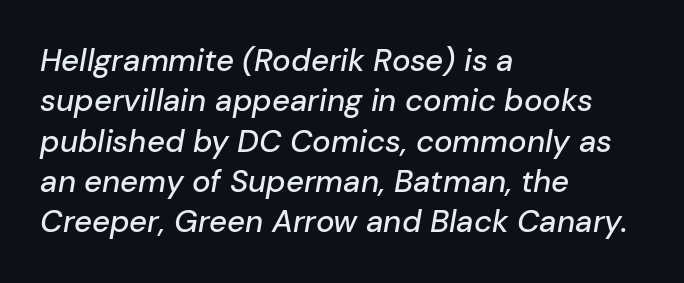
Q: Is the text italic (slanted)? A: Yes, it leans right by about 10 degrees.
Q: Is the text underlined? A: No.
Q: How is the paragraph aligned? A: Left-aligned.
Q: Is the spacing between letters normal or unusually wide? A: Normal.
Q: Is the spacing between lines tight, normal or loose? A: Normal.
Q: Width (condensed, normal, or wide)? A: Normal.
Q: Stroke contrast? A: Low.
Q: x-height? A: Medium.
Q: Monospaced? A: No.
